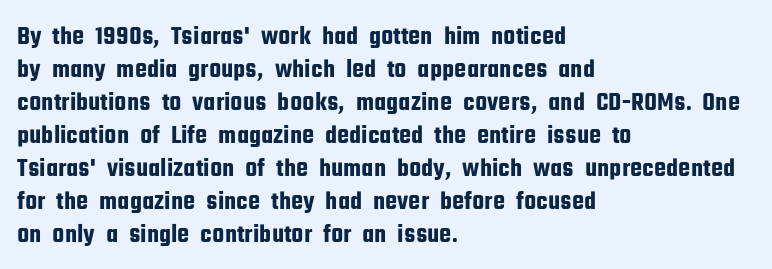
Q: Is the text italic (slanted)? A: No, it is upright.
Q: Is the text underlined? A: No.
Q: How is the paragraph aligned? A: Left-aligned.
Q: Is the spacing between letters normal or unusually wide? A: Normal.
